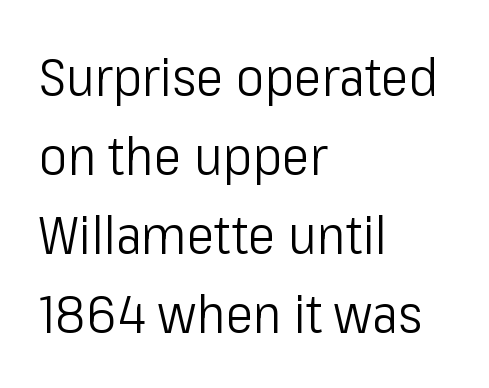
Q: Is the text bold? A: No.
Q: Is the text italic (slanted)? A: No, it is upright.
Q: Is the typeface a serif or a sans-serif typeface? A: Sans-serif.
Q: Is the text underlined? A: No.
Q: How is the paragraph aligned? A: Left-aligned.
Q: Is the spacing between letters normal or unusually wide? A: Normal.
Q: Is the spacing between lines tight, normal or loose? A: Normal.
Q: Width (condensed, normal, or wide)? A: Condensed.
Q: Stroke contrast? A: Low.
Q: x-height? A: Medium.
Q: Monospaced? A: No.
